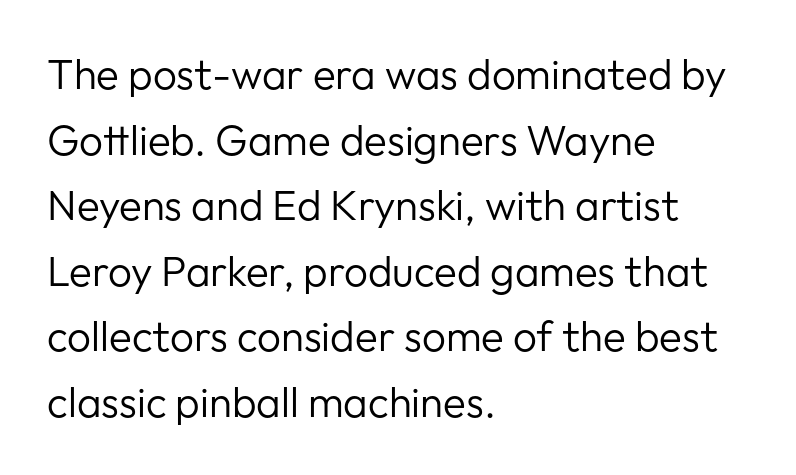
{"serif": "no", "italic": "no", "bold": "no", "weight": "regular", "width": "normal", "stroke_contrast": "low", "x_height": "medium", "monospaced": "no", "underline": "no", "align": "left", "line_spacing": "normal", "line_spacing_ratio": 1.56, "letter_spacing": "normal", "letter_spacing_em": 0.0, "glyph_px": 42}
